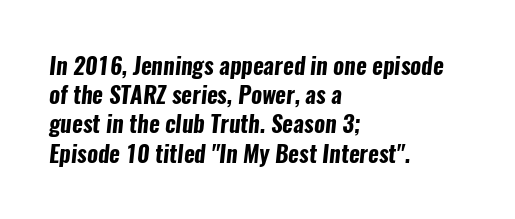
The image shows 23 px bold type; set left-aligned, normal line spacing (1.27x), normal letter spacing, not underlined.
